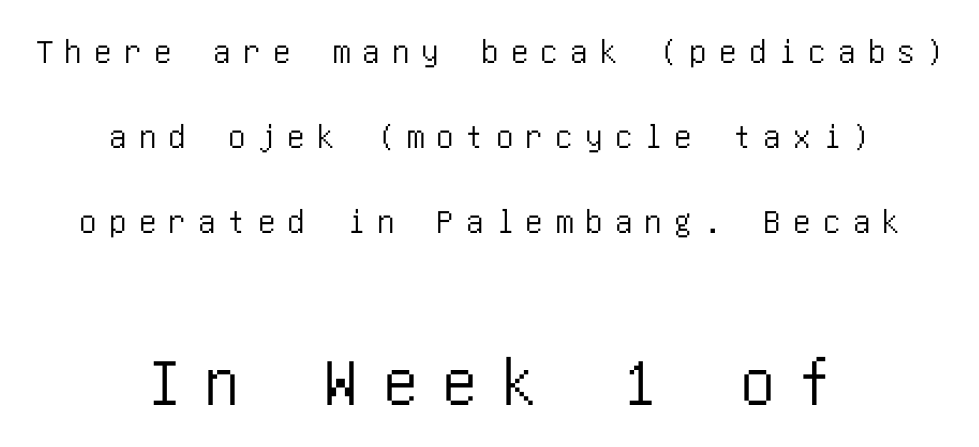
{"serif": "no", "italic": "no", "width": "condensed", "stroke_contrast": "low", "x_height": "large", "underline": "no", "align": "center", "line_spacing": "loose", "line_spacing_ratio": 2.43, "letter_spacing": "wide", "letter_spacing_em": 0.35, "larger_block": "second", "size_ratio": 2.0, "glyph_px": 70}
